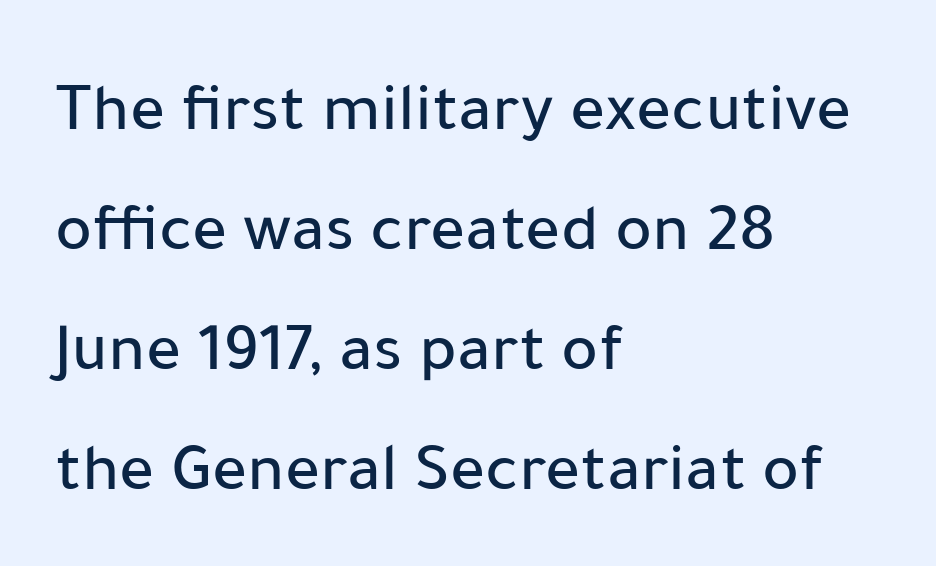
Vertical strokes here are truly vertical. You could not count columns in this text — the font is proportionally spaced. These lines stack with their left ends in a neat column. Decoration check: the copy has no underline. Tracking value appears to be zero — textbook default spacing. Each letter's strokes conclude bluntly, with no projecting serifs.
